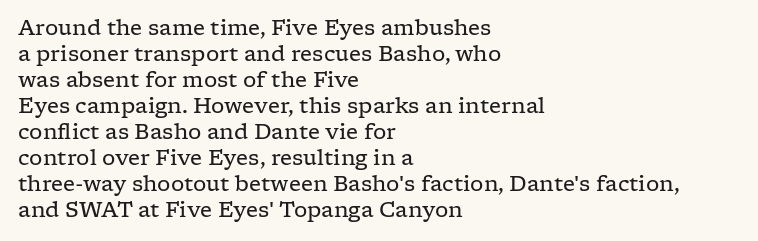
The typography opts for an upright posture over an oblique one. Unmarked baselines from the first word to the last. Students, note that the glyphs here touch the page at normal intervals. Which margin do the lines hug? The left one — the right edge is uneven. The typesetting does not lean heavy: it is not bold.
